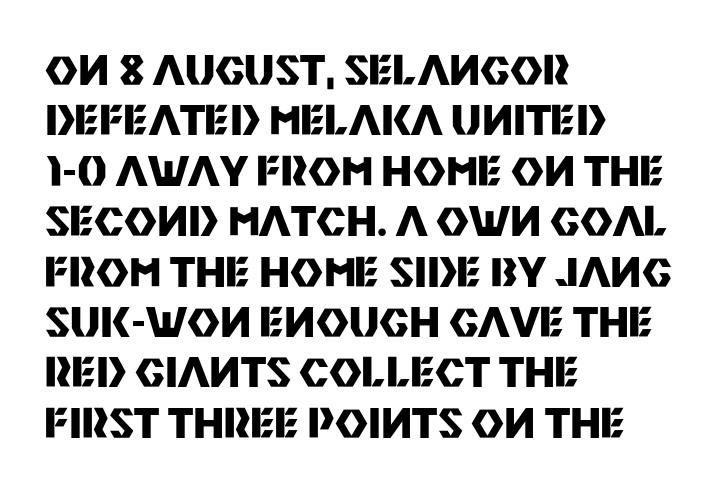
Q: Is the text bold? A: Yes.
Q: Is the text italic (slanted)? A: No, it is upright.
Q: Is the typeface a serif or a sans-serif typeface? A: Sans-serif.
Q: Is the text underlined? A: No.
Q: How is the paragraph aligned? A: Left-aligned.
Q: Is the spacing between letters normal or unusually wide? A: Normal.
Q: Is the spacing between lines tight, normal or loose? A: Normal.
Q: Width (condensed, normal, or wide)? A: Normal.
Q: Stroke contrast? A: Medium.
Q: x-height? A: Large.
Q: Monospaced? A: No.
